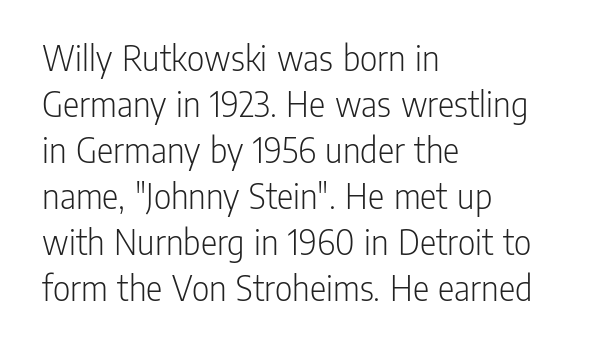
Ordinary non-slanted type is in use. The rendering uses natural spacing where letterforms have individual widths. Descender tails drop into unmarked territory. Visually the block forms a straight wall on the left and a jagged coastline on the right. This rendering leaves character spacing at its baseline value. Font category for this specimen: sans-serif.
